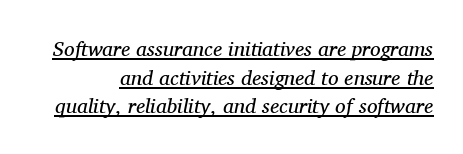
Q: Is the text bold? A: No.
Q: Is the text italic (slanted)? A: Yes, it leans right by about 11 degrees.
Q: Is the text underlined? A: Yes.
Q: Is the spacing between letters normal or unusually wide? A: Normal.
Q: Is the spacing between lines tight, normal or loose? A: Normal.
